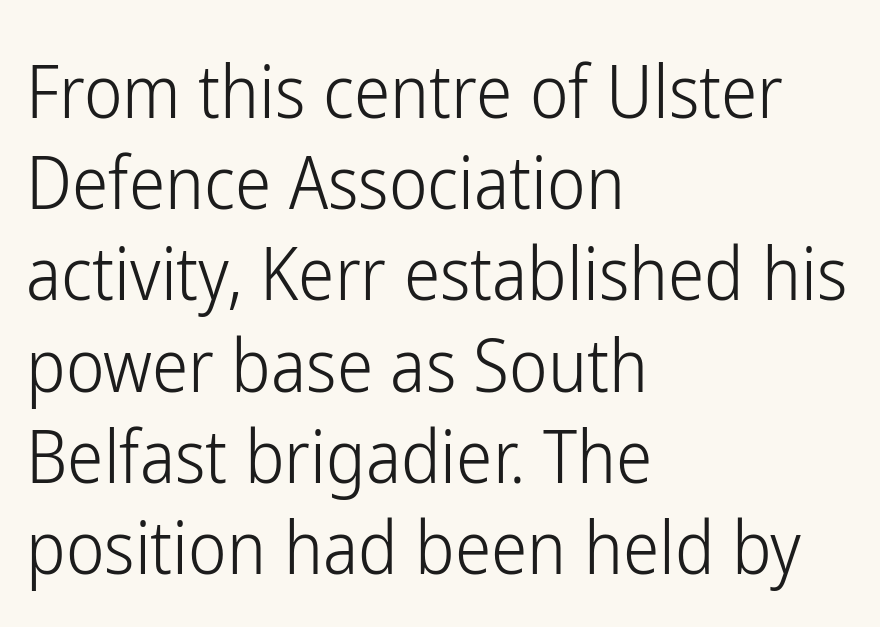
A sans-serif font was chosen for this passage. Is there any slant? The stems are plumb. The typesetter chose a ragged-right arrangement here. The characters are drawn with everyday or finer stroke widths.
